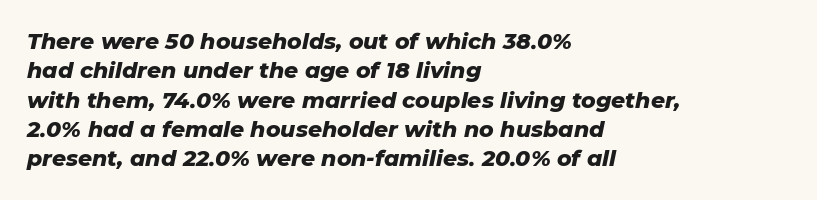
The image shows 22 px bold type, italic (leaning right); set left-aligned, normal line spacing (1.33x), normal letter spacing, not underlined.
